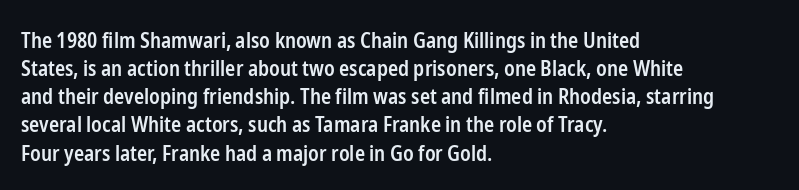
The image shows 21 px text type, upright; set left-aligned, normal line spacing (1.34x), normal letter spacing, not underlined.
